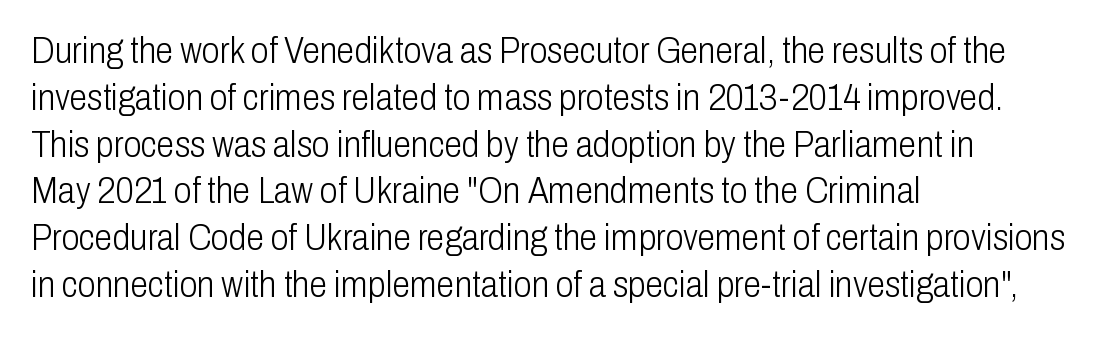
Nothing sits at the stroke ends, so this counts as sans-serif. Unlike italic type, these characters show no tilt at all. Rows of type keep a routine distance in the vertical direction. The passage shown is typed in a proportional face where columns would drift. The strokes carry an ordinary text weight at most.
